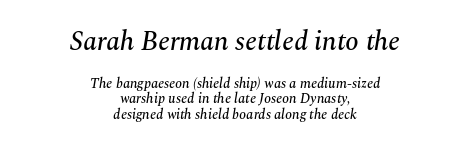
Q: Is the text italic (slanted)? A: Yes, it leans right by about 10 degrees.
Q: Is the text underlined? A: No.
Q: How is the paragraph aligned? A: Centered.
Q: Is the spacing between letters normal or unusually wide? A: Normal.
Q: Is the spacing between lines tight, normal or loose? A: Tight.
Q: Which block of text is set in a larger size, the first (top) or the second (bottom)? A: The first (top) one.
